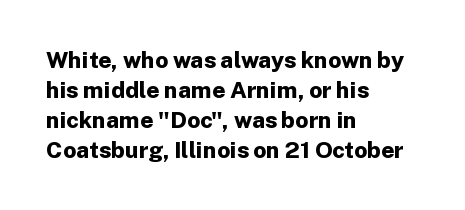
Designer's note — italics off, roman on. Clear beneath every line of the passage. Set as a true bold cut, around the 700 mark. How would I describe the line gaps? Plain and ordinary.
